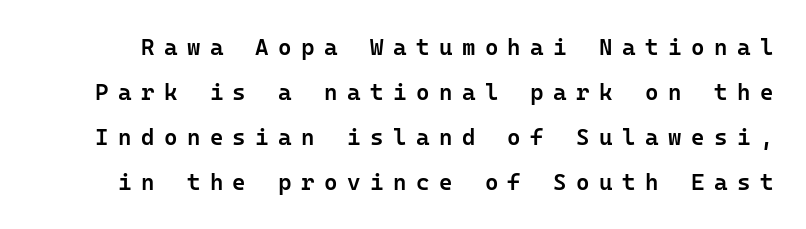
The image shows 23 px text type, upright; set loose line spacing (1.95x), unusually wide letter spacing (+0.41 em), not underlined.
